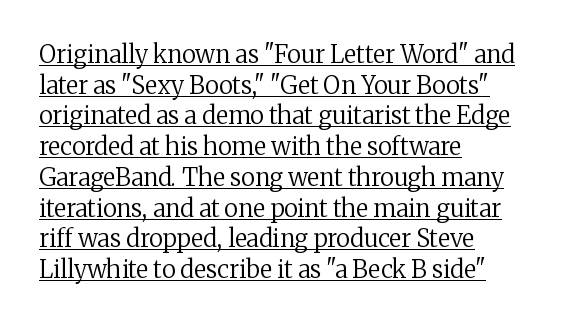
Q: Is the text bold? A: No.
Q: Is the text italic (slanted)? A: No, it is upright.
Q: Is the text underlined? A: Yes.
Q: How is the paragraph aligned? A: Left-aligned.
Q: Is the spacing between letters normal or unusually wide? A: Normal.
Q: Is the spacing between lines tight, normal or loose? A: Normal.
